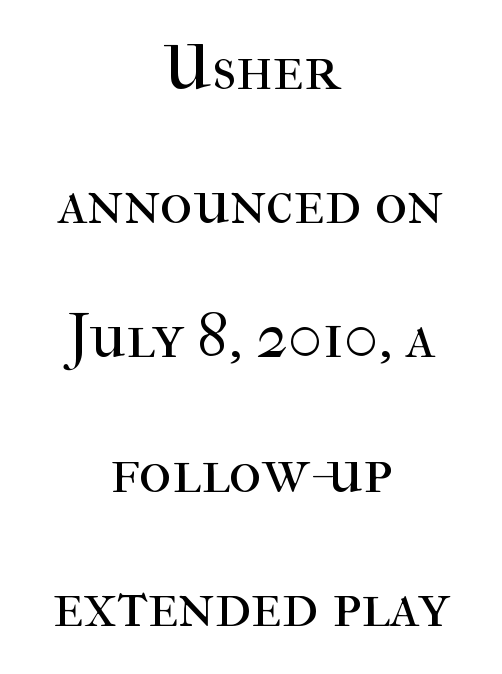
{"serif": "yes", "italic": "no", "bold": "no", "weight": "regular", "width": "normal", "stroke_contrast": "high", "x_height": "medium", "monospaced": "no", "underline": "no", "align": "center", "line_spacing": "loose", "line_spacing_ratio": 2.13, "letter_spacing": "normal", "letter_spacing_em": 0.0, "glyph_px": 63}
